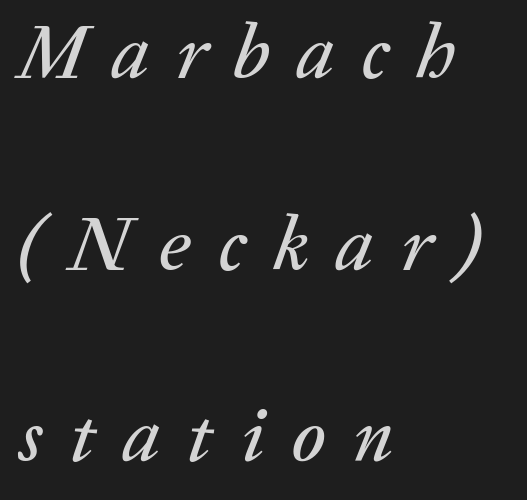
The image shows 77 px text type, italic (leaning right); set left-aligned, loose line spacing (2.49x), unusually wide letter spacing (+0.35 em), not underlined; low stroke contrast and a medium x-height.
